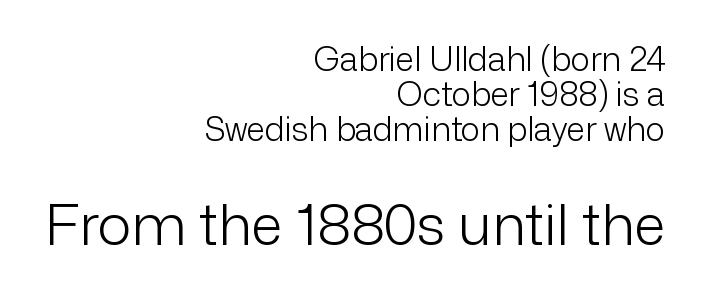
The passage shown is typed in a proportional face where columns would drift. The lettering holds an erect, upright posture throughout. Is the stroke heavy? The answer is a plain regular-or-lighter. Caption: upper text group reduced, lower text group enlarged. The space between consecutive lines is stingy.
